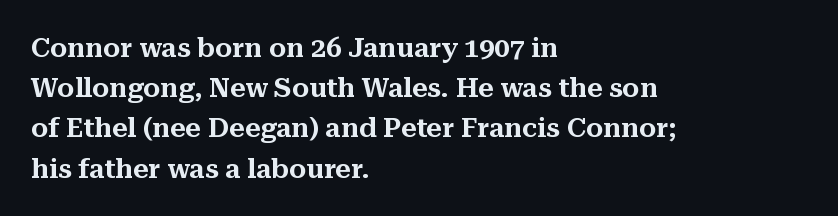
The image shows 27 px text type, upright; set left-aligned, normal line spacing (1.49x), normal letter spacing, not underlined.
